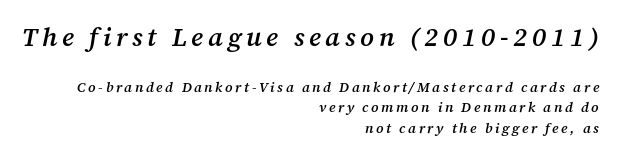
{"italic": "yes", "lean": "right", "slant_degrees": 12, "bold": "semi", "underline": "no", "align": "right", "line_spacing": "normal", "line_spacing_ratio": 1.44, "larger_block": "first", "size_ratio": 1.86, "glyph_px": 26}
